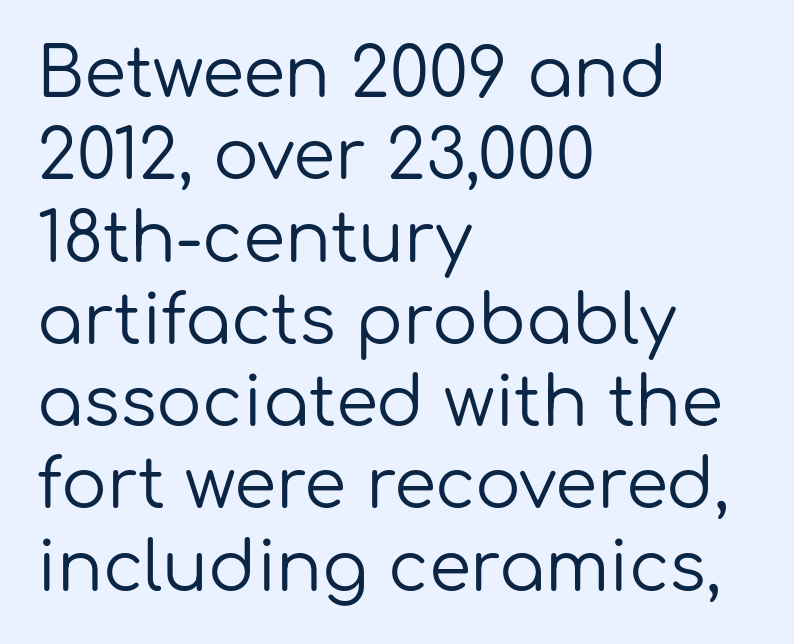
Q: Is the text bold? A: No.
Q: Is the text italic (slanted)? A: No, it is upright.
Q: Is the typeface a serif or a sans-serif typeface? A: Sans-serif.
Q: Is the text underlined? A: No.
Q: How is the paragraph aligned? A: Left-aligned.
Q: Is the spacing between letters normal or unusually wide? A: Normal.
Q: Width (condensed, normal, or wide)? A: Normal.
Q: Stroke contrast? A: Low.
Q: x-height? A: Medium.
Q: Monospaced? A: No.
